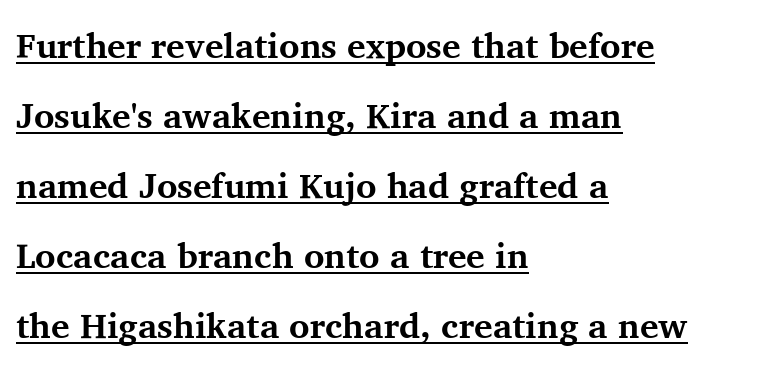
Q: Is the text bold? A: Yes.
Q: Is the text italic (slanted)? A: No, it is upright.
Q: Is the typeface a serif or a sans-serif typeface? A: Serif.
Q: Is the text underlined? A: Yes.
Q: How is the paragraph aligned? A: Left-aligned.
Q: Is the spacing between letters normal or unusually wide? A: Normal.
Q: Is the spacing between lines tight, normal or loose? A: Loose.
Q: Width (condensed, normal, or wide)? A: Normal.
Q: Stroke contrast? A: Medium.
Q: x-height? A: Medium.
Q: Monospaced? A: No.
